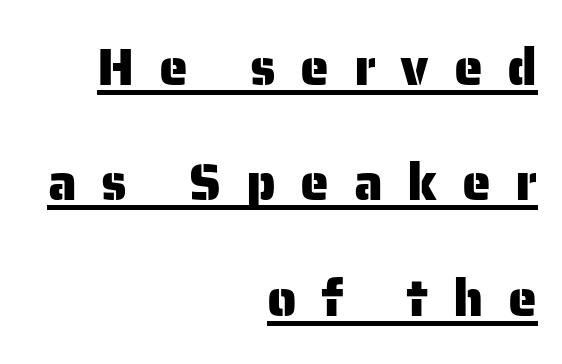
Q: Is the text italic (slanted)? A: No, it is upright.
Q: Is the typeface a serif or a sans-serif typeface? A: Sans-serif.
Q: Is the text underlined? A: Yes.
Q: How is the paragraph aligned? A: Right-aligned.
Q: Is the spacing between letters normal or unusually wide? A: Unusually wide.
Q: Is the spacing between lines tight, normal or loose? A: Loose.
Q: Width (condensed, normal, or wide)? A: Normal.
Q: Stroke contrast? A: Low.
Q: x-height? A: Medium.
Q: Monospaced? A: No.
